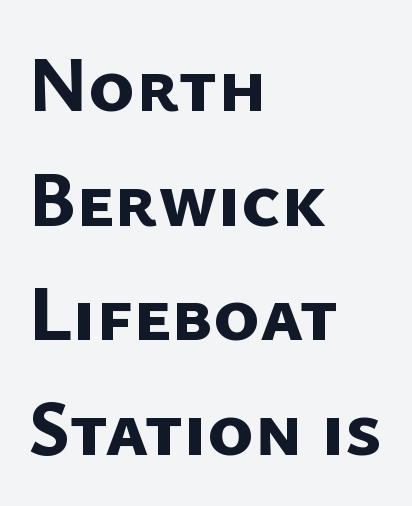
Nope, no serifs anywhere on these letters. Each row of text sits above clean, open space. One-word summary of the alignment: left. The rendering uses a moderate line-height, typical for paragraphs.
